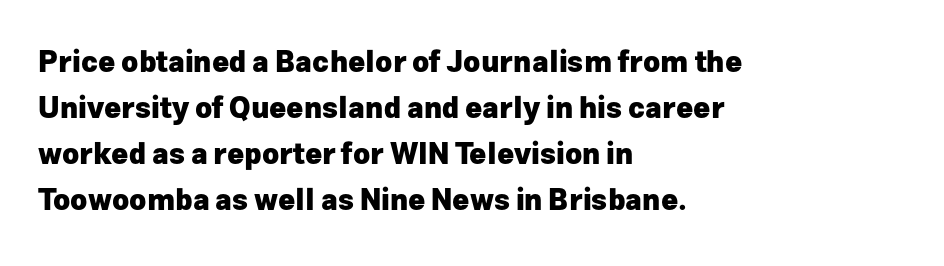
The words here are not underlined. Compared with typical paragraphs, the rows here are spaced about the same. The letters carry no serifs — their stems end cleanly without finishing strokes. Every character sits straight up, as roman type does. These lines are set flush left with a ragged right edge. Letter spacing: default.
